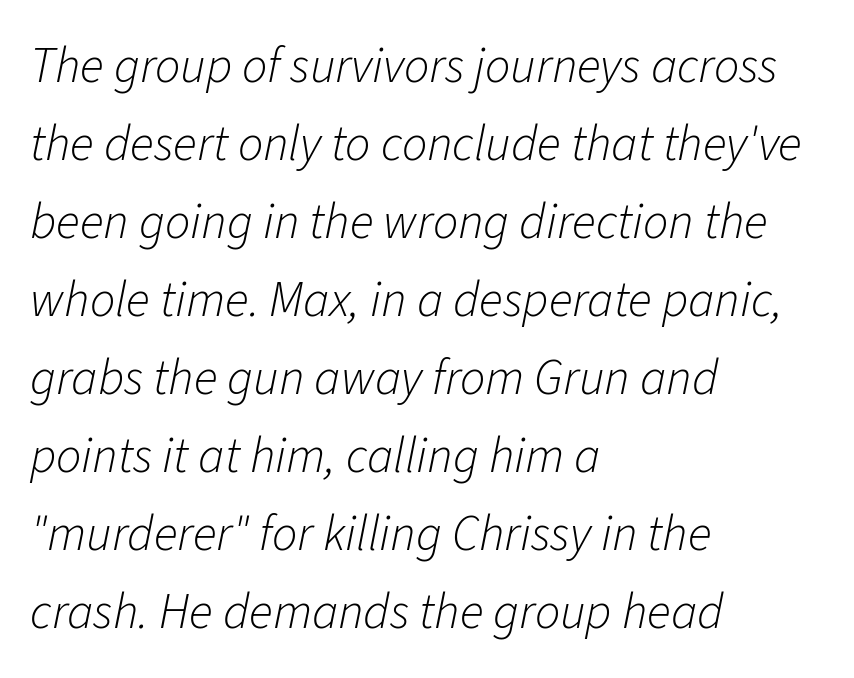
The designer left line spacing at the default. This reads as an unemphasized weight, regular at the heaviest. The passage shown is typed in a proportional face where columns would drift. The text carries the slant typical of an italic or oblique font.
